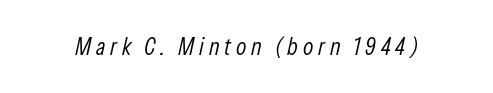
{"italic": "yes", "lean": "right", "slant_degrees": 13, "bold": "no", "underline": "no", "letter_spacing": "wide", "letter_spacing_em": 0.2, "glyph_px": 24}
